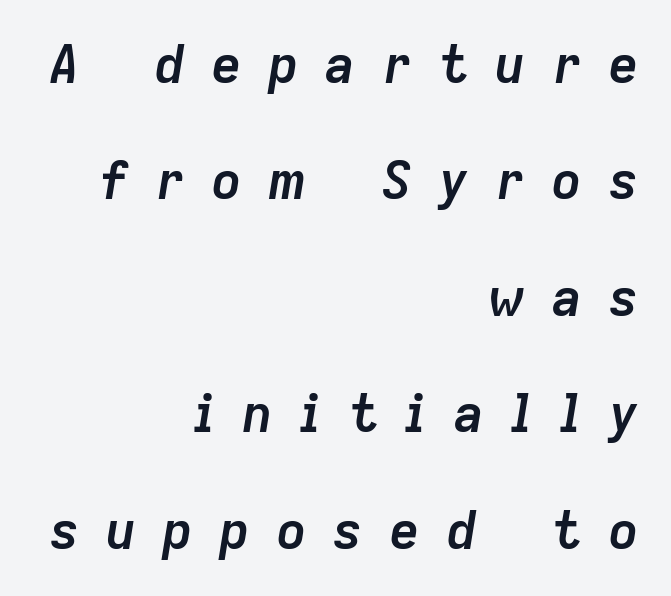
The rendering uses natural spacing where letterforms have individual widths. Notice how thick the strokes are: this is what a full bold looks like. The block of text is sparse from top to bottom, with ample space between rows. Right-aligned paragraph, ragged on the left. The passage shown is not underscored anywhere.
